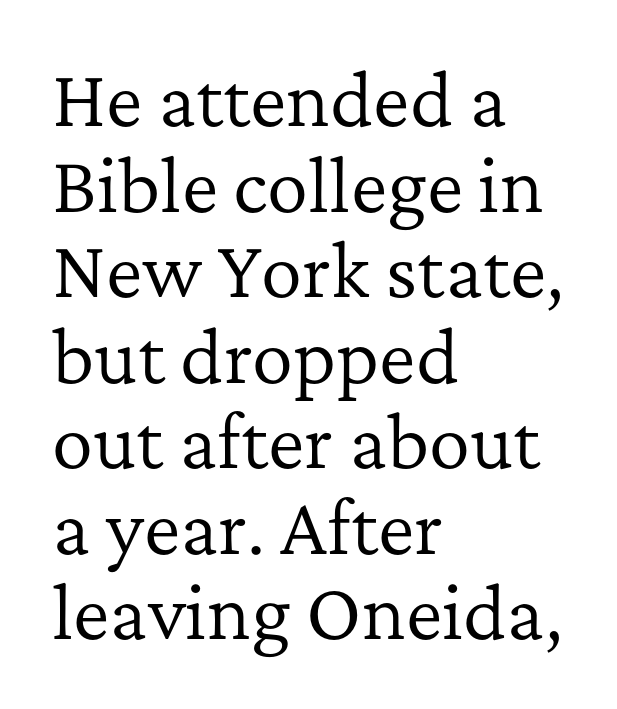
{"serif": "yes", "italic": "no", "bold": "no", "weight": "regular", "width": "normal", "stroke_contrast": "low", "x_height": "medium", "monospaced": "no", "underline": "no", "align": "left", "line_spacing_ratio": 1.24, "letter_spacing": "normal", "letter_spacing_em": 0.0, "glyph_px": 69}
